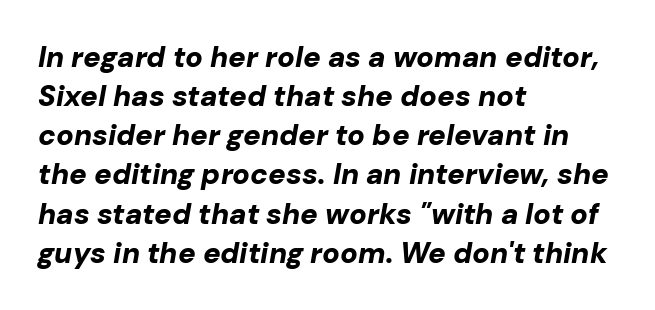
{"italic": "yes", "lean": "right", "slant_degrees": 10, "bold": "yes", "weight": "bold", "width": "normal", "stroke_contrast": "low", "x_height": "medium", "monospaced": "no", "underline": "no", "align": "left", "line_spacing": "normal", "line_spacing_ratio": 1.35, "letter_spacing": "normal", "letter_spacing_em": 0.0, "glyph_px": 29}
